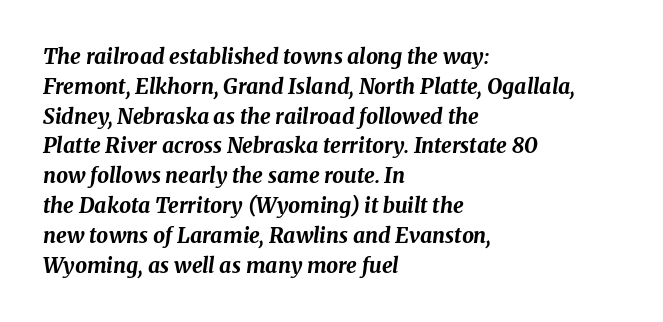
{"italic": "yes", "lean": "right", "slant_degrees": 8, "bold": "yes", "underline": "no", "align": "left", "line_spacing": "normal", "line_spacing_ratio": 1.42, "letter_spacing": "normal", "letter_spacing_em": 0.0, "glyph_px": 21}
